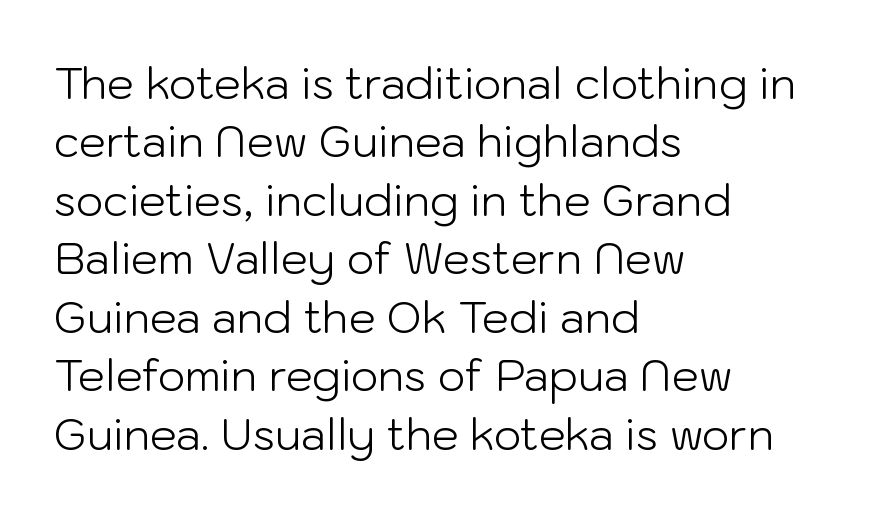
Q: Is the text bold? A: No.
Q: Is the text italic (slanted)? A: No, it is upright.
Q: Is the typeface a serif or a sans-serif typeface? A: Sans-serif.
Q: Is the text underlined? A: No.
Q: How is the paragraph aligned? A: Left-aligned.
Q: Is the spacing between letters normal or unusually wide? A: Normal.
Q: Is the spacing between lines tight, normal or loose? A: Normal.
Q: Width (condensed, normal, or wide)? A: Normal.
Q: Stroke contrast? A: Low.
Q: x-height? A: Medium.
Q: Monospaced? A: No.
